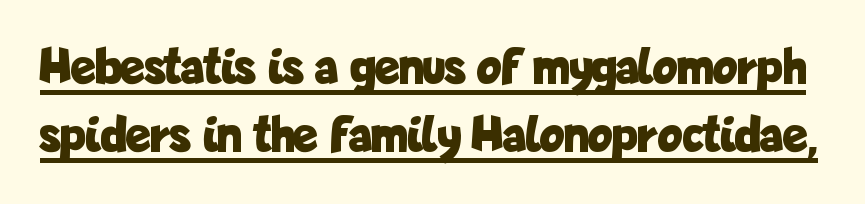
The image shows 52 px bold, condensed sans-serif type, upright; set normal line spacing (1.31x), normal letter spacing, underlined; low stroke contrast and a medium x-height.
